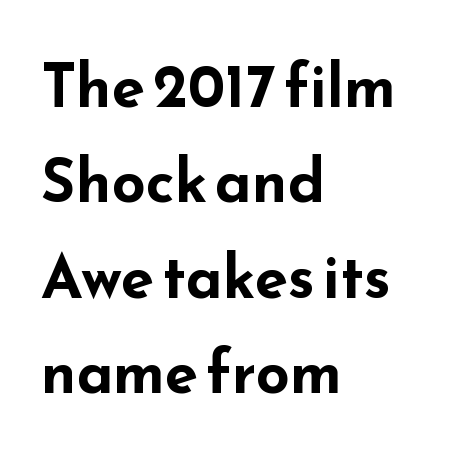
A clean baseline with only descenders dipping below it. Typeset ragged right — the left edge is the straight one. This is roman type, the default non-slanted kind. A full-strength bold gives these letters their thick strokes. Does the leading feel generous? No, just average. To sum up the face: it is a sans, with no serifs.
